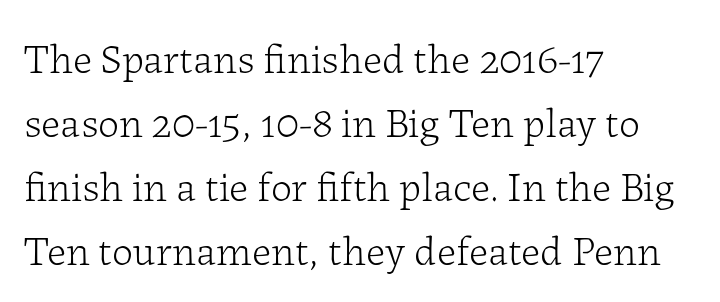
{"serif": "yes", "italic": "no", "bold": "no", "weight": "light", "width": "normal", "stroke_contrast": "low", "x_height": "medium", "monospaced": "no", "underline": "no", "align": "left", "line_spacing": "normal", "line_spacing_ratio": 1.52, "letter_spacing": "normal", "letter_spacing_em": 0.0, "glyph_px": 42}
